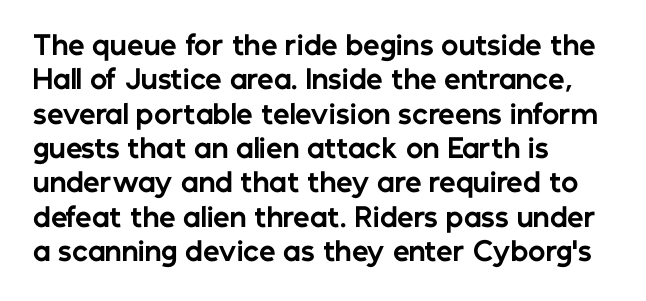
Q: Is the text bold? A: Yes.
Q: Is the text italic (slanted)? A: No, it is upright.
Q: Is the text underlined? A: No.
Q: How is the paragraph aligned? A: Left-aligned.
Q: Is the spacing between letters normal or unusually wide? A: Normal.
Q: Is the spacing between lines tight, normal or loose? A: Normal.
